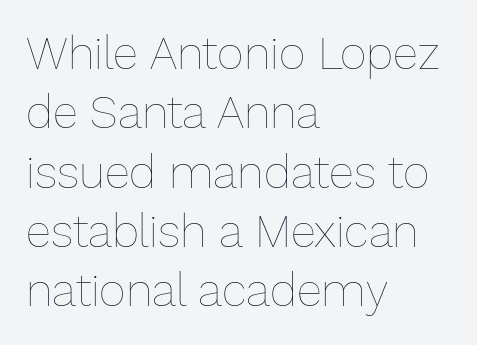
Q: Is the text bold? A: No.
Q: Is the text italic (slanted)? A: No, it is upright.
Q: Is the text underlined? A: No.
Q: How is the paragraph aligned? A: Left-aligned.
Q: Is the spacing between letters normal or unusually wide? A: Normal.
Q: Is the spacing between lines tight, normal or loose? A: Normal.
Q: Width (condensed, normal, or wide)? A: Normal.
Q: Stroke contrast? A: Low.
Q: x-height? A: Medium.
Q: Monospaced? A: No.
